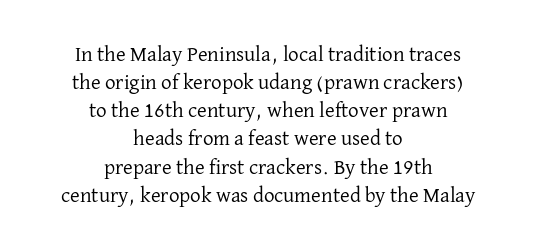
Honestly, there is no underline to notice here at all. Italic? Not at all — the glyphs are vertical. The face looks like a standard text weight, possibly lighter. In CSS terms this would be text-align: center. Honestly, the letter spacing is just normal — you wouldn't notice it. Leading matches the norm, producing a regular column.
